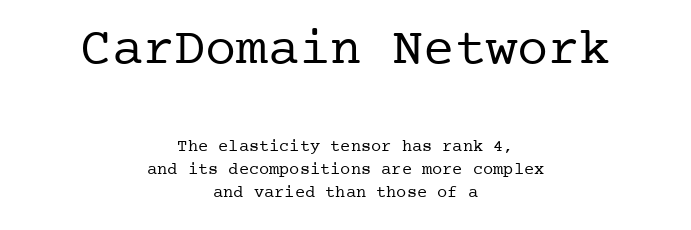
The image shows 52 px regular-weight serif type, upright; set centered, normal line spacing (1.37x), normal letter spacing, not underlined; the first (top) block is 3.06x larger; low stroke contrast and a medium x-height.
